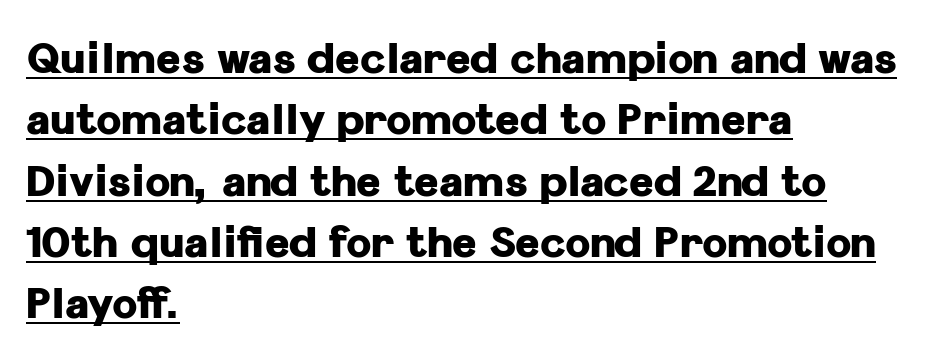
{"serif": "no", "italic": "no", "bold": "yes", "weight": "heavy", "width": "normal", "stroke_contrast": "low", "x_height": "medium", "monospaced": "no", "underline": "yes", "align": "left", "line_spacing": "normal", "line_spacing_ratio": 1.46, "letter_spacing": "normal", "letter_spacing_em": 0.0, "glyph_px": 42}
